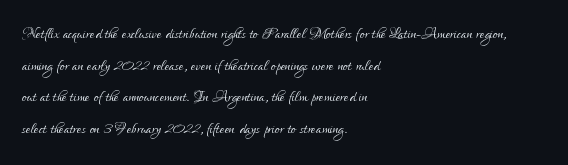
The image shows 21 px text type; set left-aligned, normal line spacing (1.51x), normal letter spacing, not underlined.
